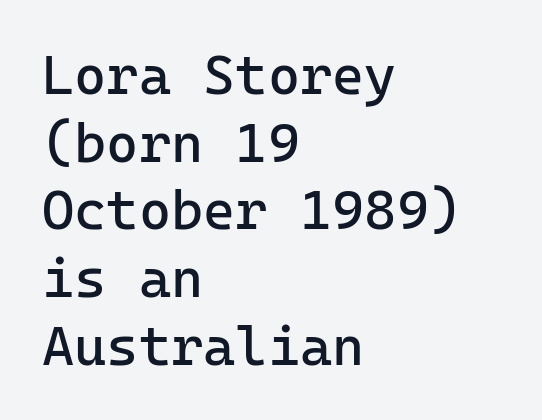
The gap between lines stays unmarked. What kind of face is this? One without serifs — a sans. Alignment: flush left. The typography opts for an upright posture over an oblique one.
